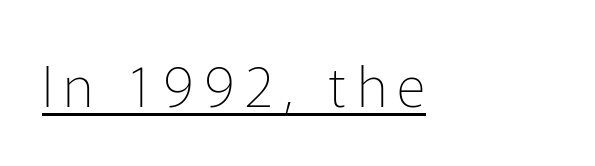
The passage shown is underscored from start to finish. Regarding serifs, this sample does without them. The face used here is proportionally spaced, like ordinary book or web type. Quick note: not italic, upright. Weight: regular or lighter.
